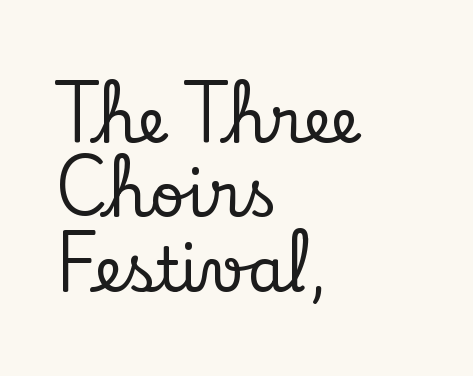
Q: Is the text italic (slanted)? A: No, it is upright.
Q: Is the text underlined? A: No.
Q: How is the paragraph aligned? A: Left-aligned.
Q: Is the spacing between letters normal or unusually wide? A: Normal.
Q: Width (condensed, normal, or wide)? A: Normal.
Q: Stroke contrast? A: Low.
Q: x-height? A: Small.
Q: Monospaced? A: No.
